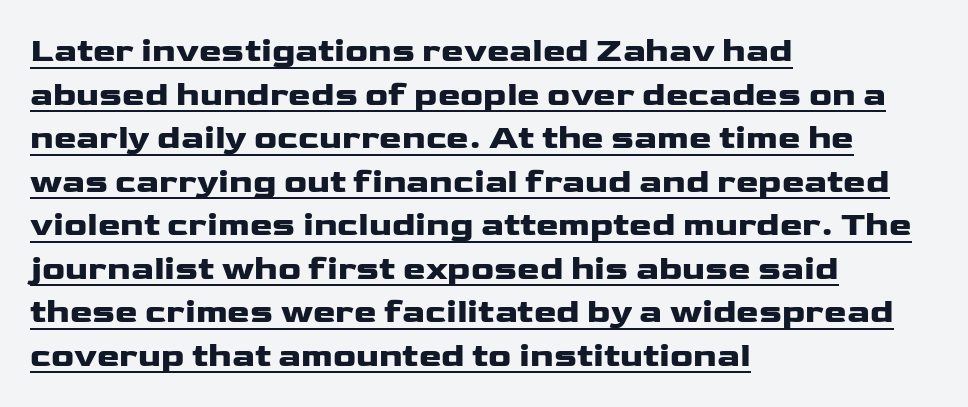
Q: Is the text bold? A: Yes.
Q: Is the text italic (slanted)? A: No, it is upright.
Q: Is the typeface a serif or a sans-serif typeface? A: Sans-serif.
Q: Is the text underlined? A: Yes.
Q: How is the paragraph aligned? A: Left-aligned.
Q: Is the spacing between letters normal or unusually wide? A: Normal.
Q: Is the spacing between lines tight, normal or loose? A: Normal.
Q: Width (condensed, normal, or wide)? A: Wide.
Q: Stroke contrast? A: Low.
Q: x-height? A: Medium.
Q: Monospaced? A: No.
